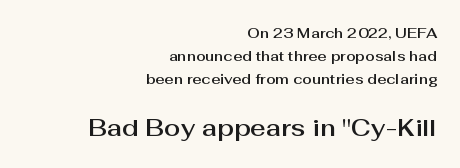
The image shows 24 px text type, upright; set right-aligned, normal line spacing (1.64x), normal letter spacing, not underlined; the second (bottom) block is 1.71x larger.
